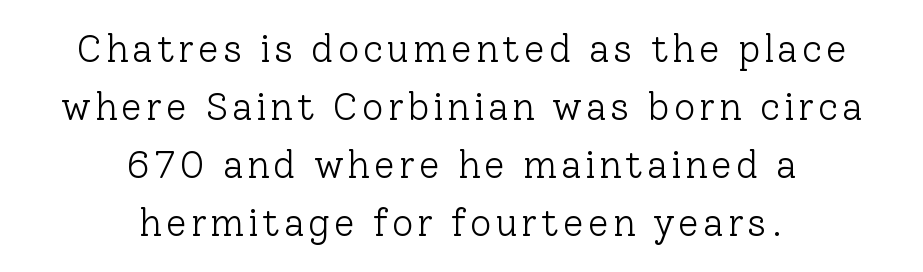
Q: Is the text bold? A: No.
Q: Is the text italic (slanted)? A: No, it is upright.
Q: Is the typeface a serif or a sans-serif typeface? A: Serif.
Q: Is the text underlined? A: No.
Q: How is the paragraph aligned? A: Centered.
Q: Is the spacing between lines tight, normal or loose? A: Normal.
Q: Width (condensed, normal, or wide)? A: Normal.
Q: Stroke contrast? A: Low.
Q: x-height? A: Medium.
Q: Monospaced? A: No.
